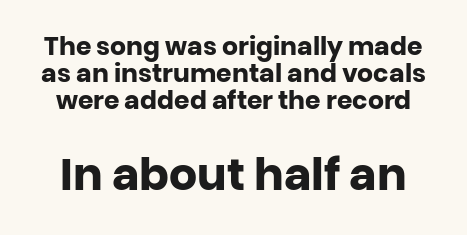
The image shows 44 px heavy sans-serif type, upright; set tight line spacing (1.08x), normal letter spacing, not underlined; the second (bottom) block is 1.76x larger; low stroke contrast and a large x-height.
